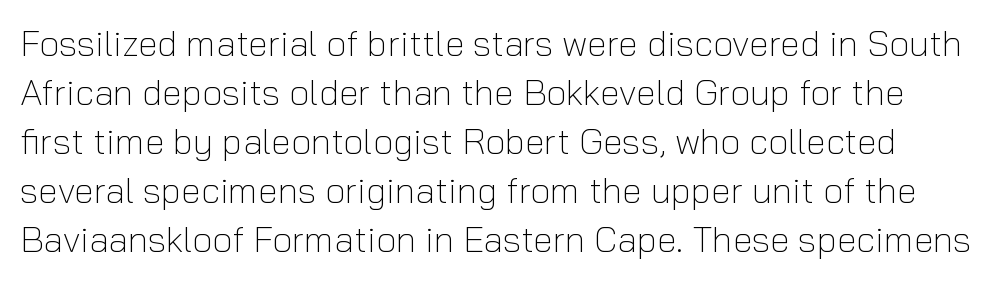
{"serif": "no", "italic": "no", "bold": "no", "weight": "light", "width": "normal", "stroke_contrast": "low", "x_height": "medium", "monospaced": "no", "underline": "no", "line_spacing": "normal", "line_spacing_ratio": 1.36, "letter_spacing": "normal", "letter_spacing_em": 0.0, "glyph_px": 36}
